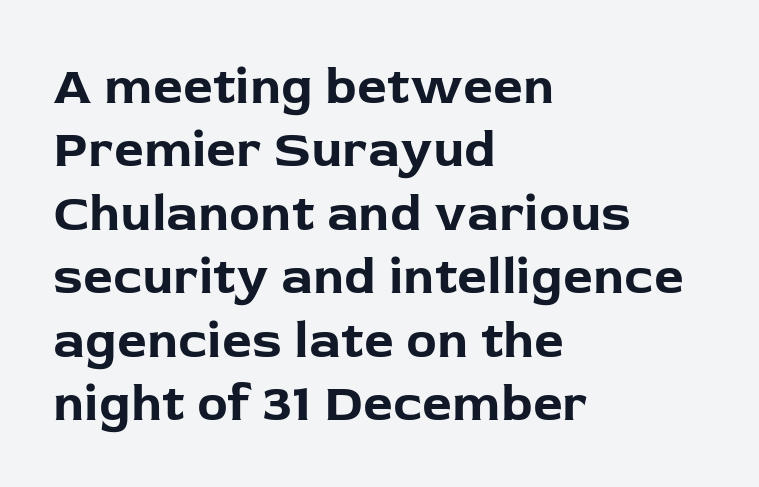
{"serif": "no", "italic": "no", "bold": "yes", "weight": "bold", "width": "normal", "stroke_contrast": "low", "x_height": "medium", "monospaced": "no", "underline": "no", "align": "left", "line_spacing_ratio": 1.22, "letter_spacing": "normal", "letter_spacing_em": 0.0, "glyph_px": 52}
